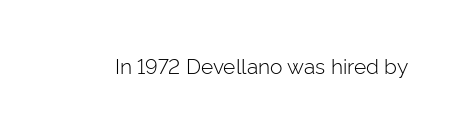
Q: Is the text bold? A: No.
Q: Is the text italic (slanted)? A: No, it is upright.
Q: Is the text underlined? A: No.
Q: Is the spacing between letters normal or unusually wide? A: Normal.
